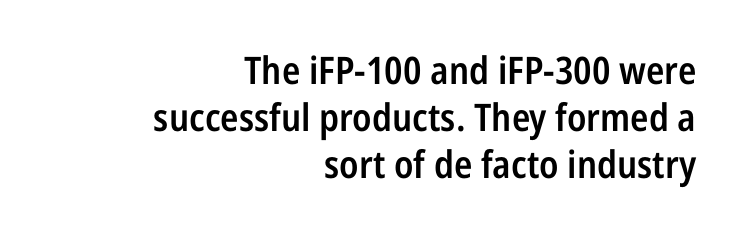
Q: Is the text bold? A: Semi-bold.
Q: Is the text italic (slanted)? A: No, it is upright.
Q: Is the typeface a serif or a sans-serif typeface? A: Sans-serif.
Q: Is the text underlined? A: No.
Q: How is the paragraph aligned? A: Right-aligned.
Q: Is the spacing between letters normal or unusually wide? A: Normal.
Q: Width (condensed, normal, or wide)? A: Condensed.
Q: Stroke contrast? A: Low.
Q: x-height? A: Medium.
Q: Monospaced? A: No.
